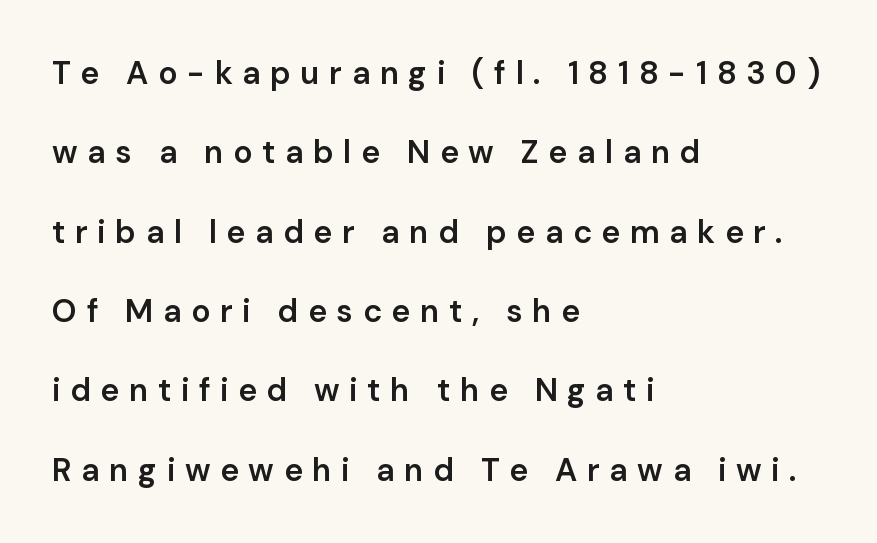
{"serif": "no", "italic": "no", "bold": "semi", "weight": "semibold", "width": "normal", "stroke_contrast": "low", "x_height": "medium", "monospaced": "no", "underline": "no", "align": "left", "line_spacing": "loose", "line_spacing_ratio": 2.48, "letter_spacing": "wide", "letter_spacing_em": 0.3, "glyph_px": 32}
